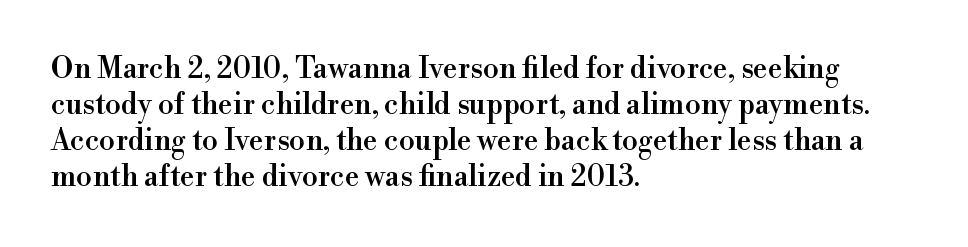
Designer's note — italics off, roman on. The face used here is proportionally spaced, like ordinary book or web type. The setting favours the left margin, as ordinary paragraphs usually do. Words float on clear page, feet unadorned. The typeface chosen for these lines features serifs.
